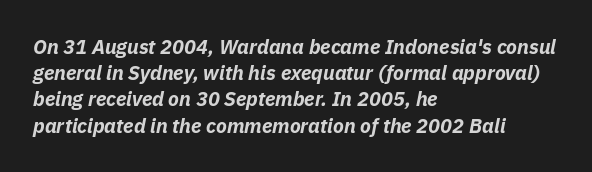
The image shows 20 px bold type, italic (leaning right); set left-aligned, normal line spacing (1.31x), normal letter spacing, not underlined.
